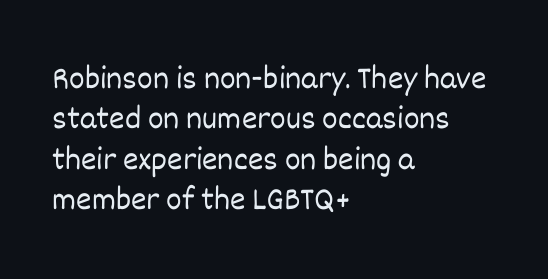
Q: Is the text bold? A: No.
Q: Is the text italic (slanted)? A: No, it is upright.
Q: Is the text underlined? A: No.
Q: How is the paragraph aligned? A: Left-aligned.
Q: Is the spacing between letters normal or unusually wide? A: Normal.
Q: Width (condensed, normal, or wide)? A: Normal.
Q: Stroke contrast? A: Low.
Q: x-height? A: Large.
Q: Monospaced? A: No.
